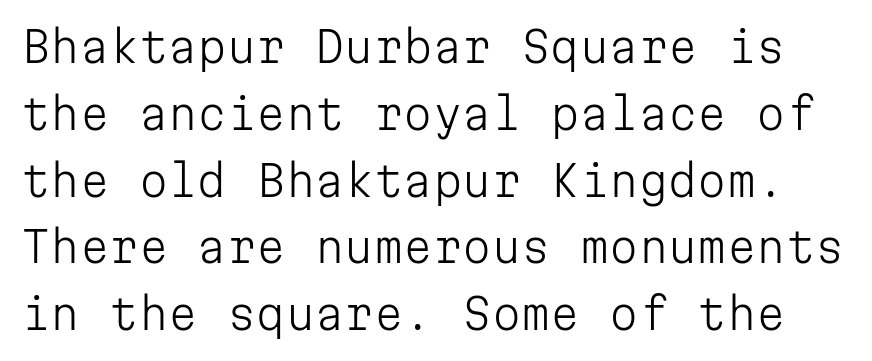
Each new line begins a customary step beneath the previous one. Quick note: not italic, upright. The letters march in equal steps, a hallmark of fixed-pitch type. The space beneath each line is pristine and unruled. The passage shown is not bold in any degree.
